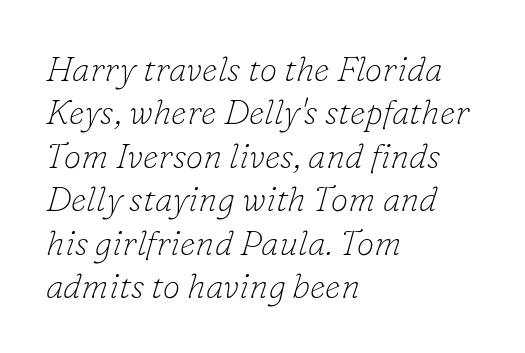
The image shows 35 px thin serif type, italic (leaning right); set left-aligned, line spacing 1.24x, normal letter spacing, not underlined; low stroke contrast and a small x-height.
